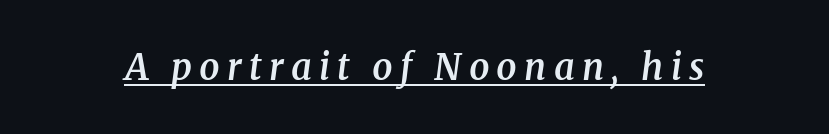
Q: Is the text bold? A: Semi-bold.
Q: Is the text italic (slanted)? A: Yes, it leans right by about 8 degrees.
Q: Is the typeface a serif or a sans-serif typeface? A: Serif.
Q: Is the text underlined? A: Yes.
Q: Is the spacing between letters normal or unusually wide? A: Unusually wide.
Q: Width (condensed, normal, or wide)? A: Normal.
Q: Stroke contrast? A: Medium.
Q: x-height? A: Medium.
Q: Monospaced? A: No.
